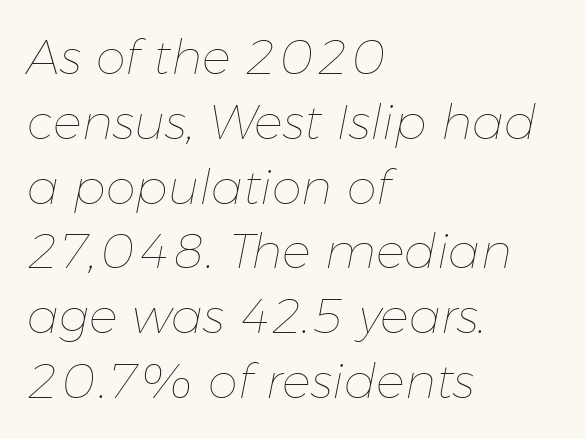
Type without underlining. Is this a heavy cut? Hardly; it is regular or lighter. Looks like regular typesetting: each glyph gets only the width it needs. Each line starts at the same left margin while the right side varies. How are the letters spaced? Ordinarily, with no added tracking. This sample keeps an unexceptional amount of space between lines.
